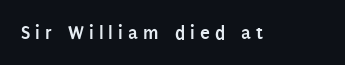
Q: Is the text bold? A: Yes.
Q: Is the text italic (slanted)? A: No, it is upright.
Q: Is the text underlined? A: No.
Q: Is the spacing between letters normal or unusually wide? A: Unusually wide.
